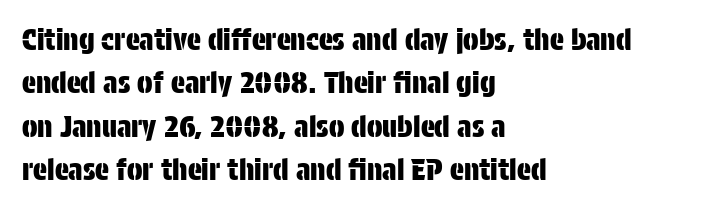
{"serif": "no", "italic": "no", "width": "condensed", "stroke_contrast": "low", "x_height": "large", "monospaced": "no", "underline": "no", "align": "left", "line_spacing": "normal", "line_spacing_ratio": 1.5, "letter_spacing": "normal", "letter_spacing_em": 0.0, "glyph_px": 29}
